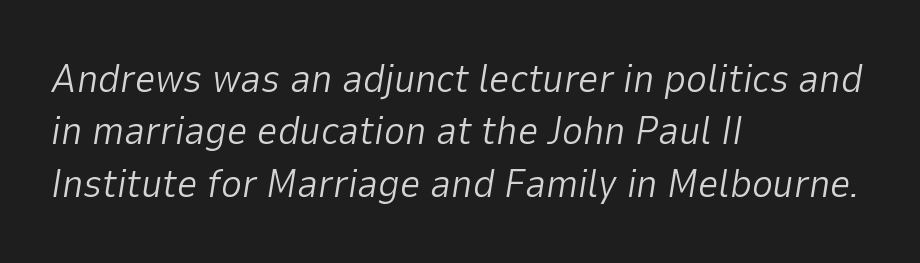
Q: Is the text bold? A: No.
Q: Is the text italic (slanted)? A: Yes, it leans right by about 9 degrees.
Q: Is the text underlined? A: No.
Q: How is the paragraph aligned? A: Left-aligned.
Q: Is the spacing between letters normal or unusually wide? A: Normal.
Q: Is the spacing between lines tight, normal or loose? A: Normal.
Q: Width (condensed, normal, or wide)? A: Normal.
Q: Stroke contrast? A: Low.
Q: x-height? A: Medium.
Q: Monospaced? A: No.
